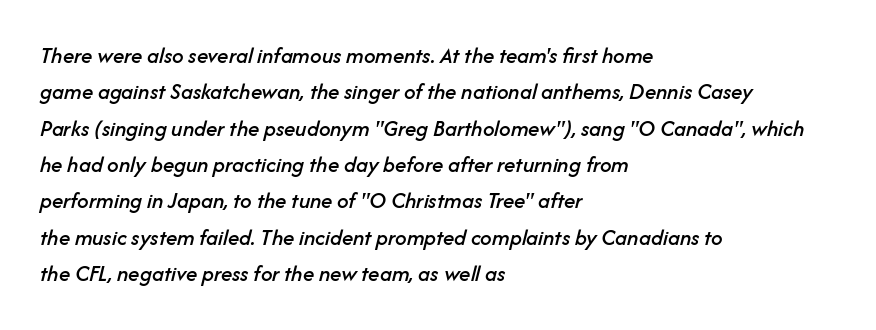
Just letters on the line, the space beneath them empty. Does the leading feel generous? No, just average. The glyphs look as if they've been sheared to an angle. One-word summary of the alignment: left. The letterforms sit shoulder to shoulder at normal distance.
